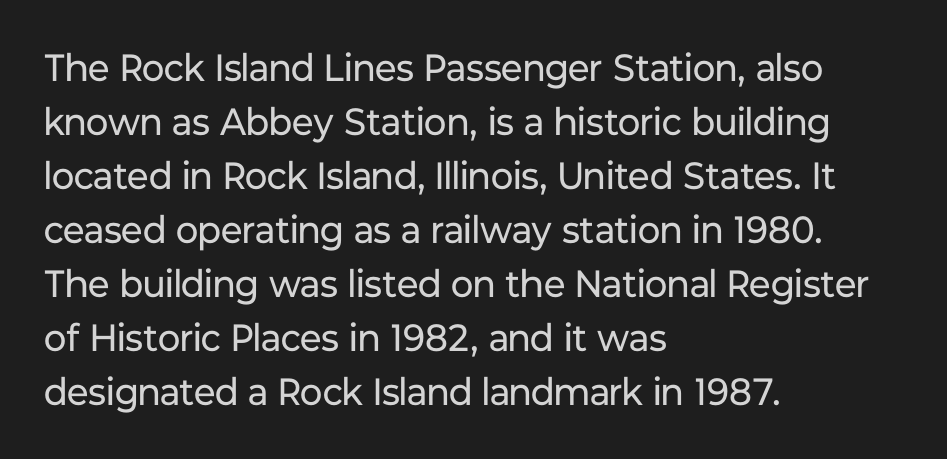
Q: Is the text bold? A: No.
Q: Is the text italic (slanted)? A: No, it is upright.
Q: Is the typeface a serif or a sans-serif typeface? A: Sans-serif.
Q: Is the text underlined? A: No.
Q: How is the paragraph aligned? A: Left-aligned.
Q: Is the spacing between letters normal or unusually wide? A: Normal.
Q: Is the spacing between lines tight, normal or loose? A: Normal.
Q: Width (condensed, normal, or wide)? A: Normal.
Q: Stroke contrast? A: Low.
Q: x-height? A: Medium.
Q: Monospaced? A: No.
